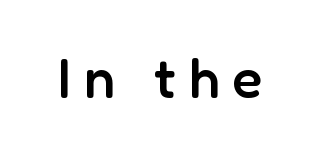
Q: Is the text bold? A: Semi-bold.
Q: Is the text italic (slanted)? A: No, it is upright.
Q: Is the typeface a serif or a sans-serif typeface? A: Sans-serif.
Q: Is the text underlined? A: No.
Q: Is the spacing between letters normal or unusually wide? A: Unusually wide.
Q: Width (condensed, normal, or wide)? A: Normal.
Q: Stroke contrast? A: Low.
Q: x-height? A: Medium.
Q: Monospaced? A: No.
